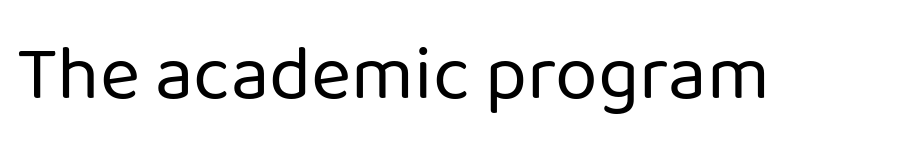
Q: Is the text bold? A: No.
Q: Is the text italic (slanted)? A: No, it is upright.
Q: Is the typeface a serif or a sans-serif typeface? A: Sans-serif.
Q: Is the text underlined? A: No.
Q: Is the spacing between letters normal or unusually wide? A: Normal.
Q: Width (condensed, normal, or wide)? A: Normal.
Q: Stroke contrast? A: Low.
Q: x-height? A: Medium.
Q: Monospaced? A: No.
